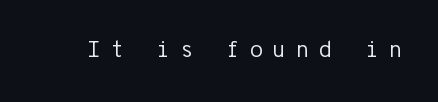
The font sits on the lighter half of the weight spectrum, regular included. Lines of text with bare space underneath. Do the letters lean? They stand straight. Display-style spreading of the glyphs; the letterfit is very open.
